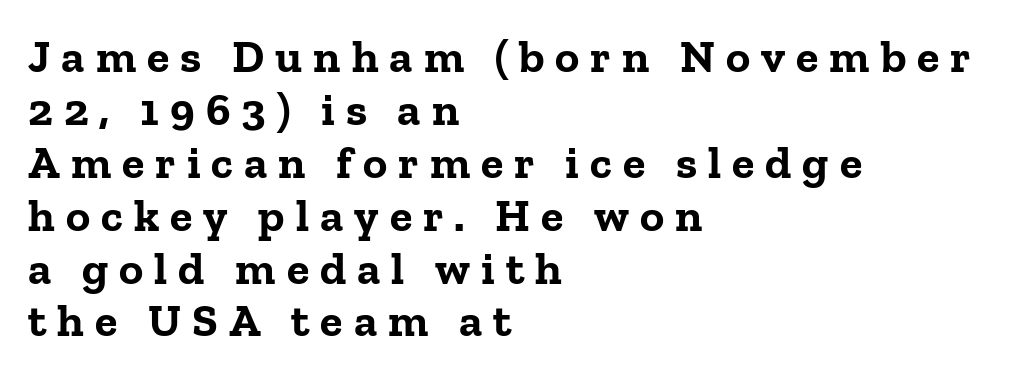
Q: Is the text bold? A: Yes.
Q: Is the text italic (slanted)? A: No, it is upright.
Q: Is the typeface a serif or a sans-serif typeface? A: Serif.
Q: Is the text underlined? A: No.
Q: How is the paragraph aligned? A: Left-aligned.
Q: Is the spacing between letters normal or unusually wide? A: Unusually wide.
Q: Is the spacing between lines tight, normal or loose? A: Tight.
Q: Width (condensed, normal, or wide)? A: Normal.
Q: Stroke contrast? A: Low.
Q: x-height? A: Medium.
Q: Monospaced? A: No.
